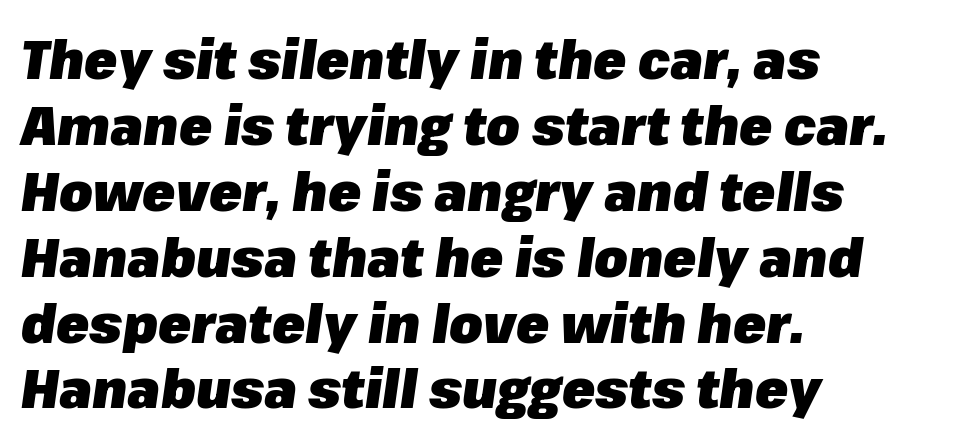
The image shows 54 px heavy type, italic (leaning right); set left-aligned, line spacing 1.22x, normal letter spacing, not underlined; low stroke contrast and a medium x-height.
